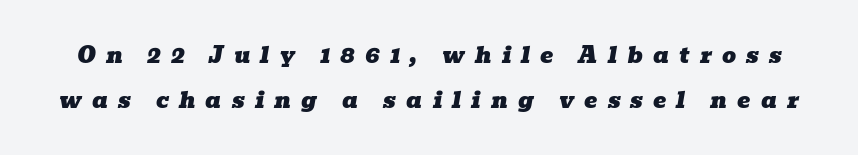
{"italic": "yes", "lean": "right", "slant_degrees": 10, "underline": "no", "line_spacing": "loose", "line_spacing_ratio": 2.03, "letter_spacing": "wide", "letter_spacing_em": 0.46, "glyph_px": 22}
